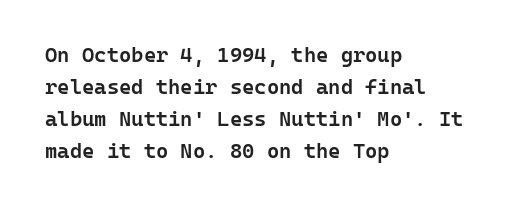
Q: Is the text bold? A: Semi-bold.
Q: Is the text italic (slanted)? A: No, it is upright.
Q: Is the text underlined? A: No.
Q: How is the paragraph aligned? A: Left-aligned.
Q: Is the spacing between letters normal or unusually wide? A: Normal.
Q: Is the spacing between lines tight, normal or loose? A: Normal.
